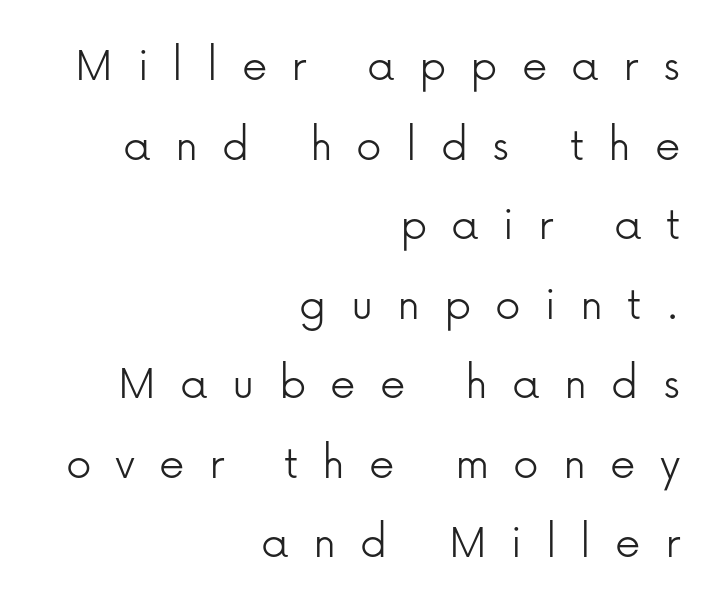
Observe the wide spacing: letters keep a clear distance from each other. Unlike italic type, these characters show no tilt at all. The string is rendered with underlining switched off. Quick note: interline space is typical.
